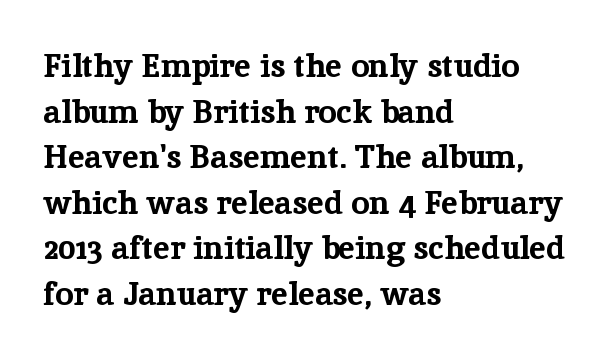
{"serif": "yes", "italic": "no", "bold": "yes", "weight": "bold", "width": "normal", "stroke_contrast": "low", "x_height": "medium", "monospaced": "no", "underline": "no", "align": "left", "line_spacing": "normal", "line_spacing_ratio": 1.38, "letter_spacing": "normal", "letter_spacing_em": 0.0, "glyph_px": 33}
